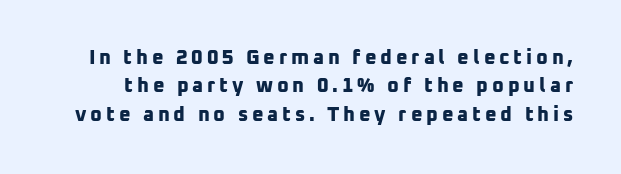
The image shows 20 px bold type; set normal line spacing (1.42x), not underlined.
